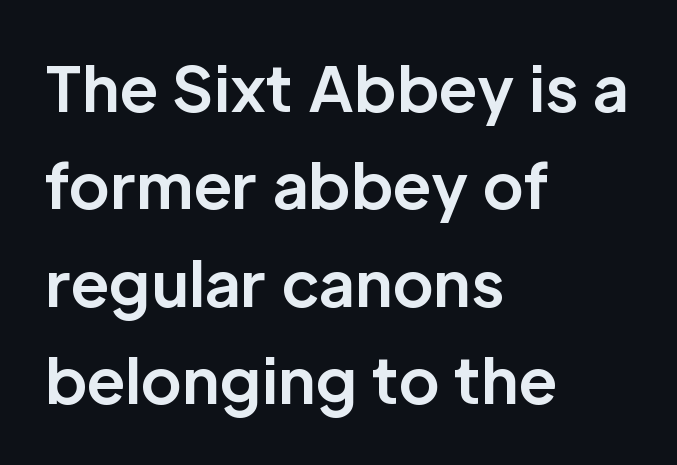
{"serif": "no", "italic": "no", "bold": "yes", "weight": "bold", "width": "normal", "stroke_contrast": "low", "x_height": "medium", "monospaced": "no", "underline": "no", "align": "left", "line_spacing": "normal", "line_spacing_ratio": 1.57, "letter_spacing": "normal", "letter_spacing_em": 0.0, "glyph_px": 62}
